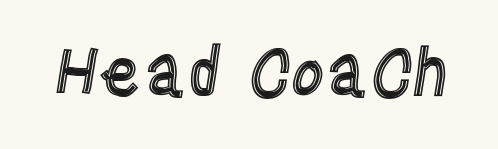
Q: Is the text italic (slanted)? A: Yes.
Q: Is the text underlined? A: No.
Q: Is the spacing between letters normal or unusually wide? A: Normal.
Q: Width (condensed, normal, or wide)? A: Condensed.
Q: x-height? A: Large.
Q: Monospaced? A: No.
